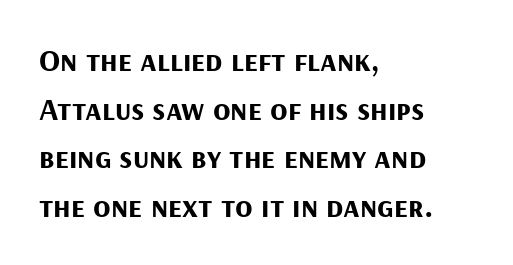
{"serif": "no", "italic": "no", "bold": "yes", "weight": "bold", "width": "normal", "stroke_contrast": "medium", "x_height": "medium", "monospaced": "no", "underline": "no", "align": "left", "line_spacing": "normal", "line_spacing_ratio": 1.52, "letter_spacing": "normal", "letter_spacing_em": 0.0, "glyph_px": 32}
